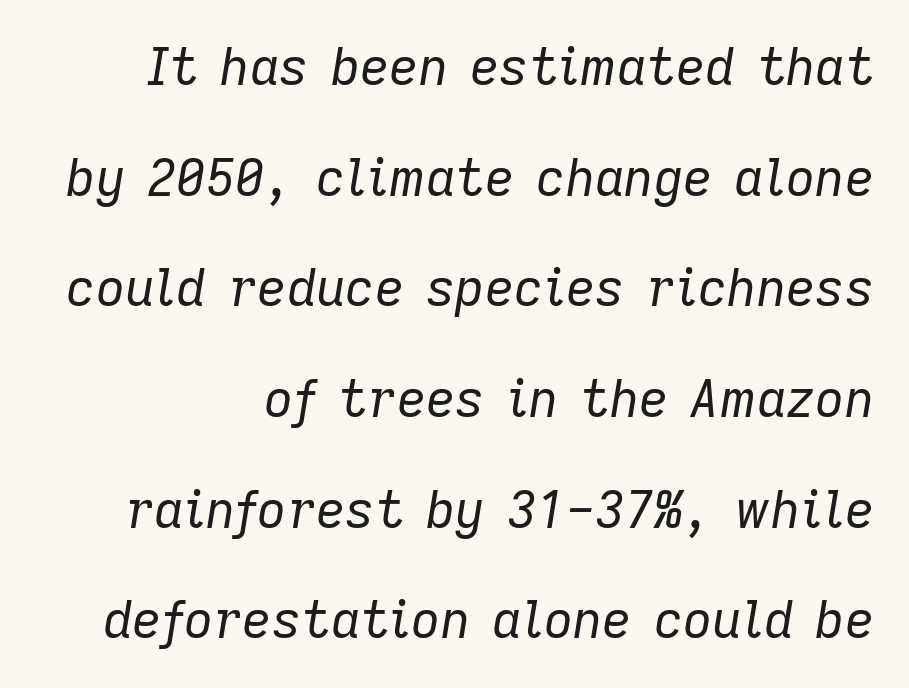
In CSS terms this would be text-align: right. Loosely led — the rows are spread out. A typesetter would call this proportional, since set widths differ per character. Style check: oblique.
